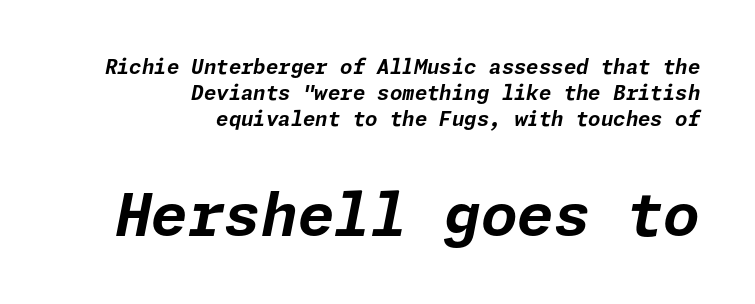
{"italic": "yes", "lean": "right", "slant_degrees": 11, "bold": "yes", "weight": "bold", "width": "normal", "stroke_contrast": "low", "x_height": "medium", "underline": "no", "align": "right", "line_spacing": "normal", "line_spacing_ratio": 1.3, "letter_spacing": "normal", "letter_spacing_em": 0.0, "larger_block": "second", "size_ratio": 2.95, "glyph_px": 59}
